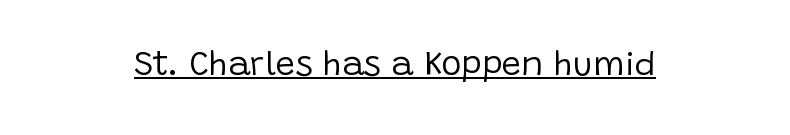
Q: Is the text bold? A: No.
Q: Is the text italic (slanted)? A: No, it is upright.
Q: Is the typeface a serif or a sans-serif typeface? A: Sans-serif.
Q: Is the text underlined? A: Yes.
Q: Is the spacing between letters normal or unusually wide? A: Normal.
Q: Width (condensed, normal, or wide)? A: Normal.
Q: Stroke contrast? A: Low.
Q: x-height? A: Large.
Q: Monospaced? A: No.
